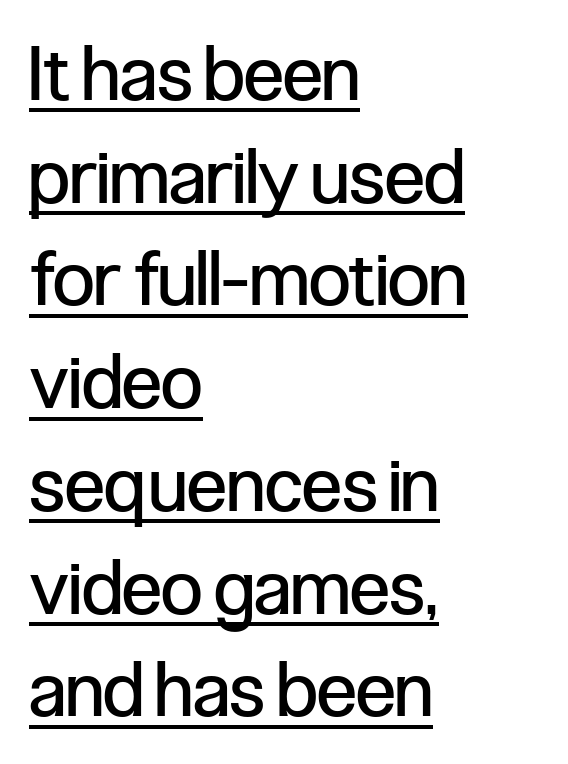
Does extra space separate the letters? No, they use regular spacing. Stems here are at most as thick as an everyday book face. The rendering uses natural spacing where letterforms have individual widths. All the whitespace from short lines collects on the right.
